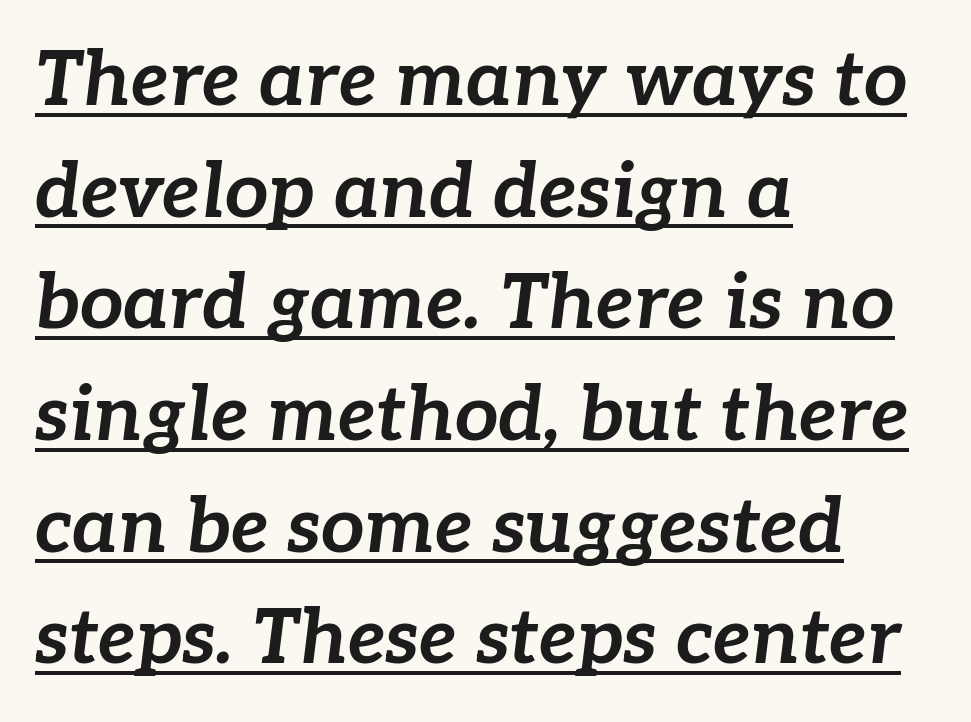
Looks like someone drew a line under every word here. Notice how the stems are inclined rather than vertical — that's the hallmark of italics. Students, note that the glyphs here touch the page at normal intervals. The space between consecutive lines is moderate. Heavy-handed strokes throughout: this text is bold.
